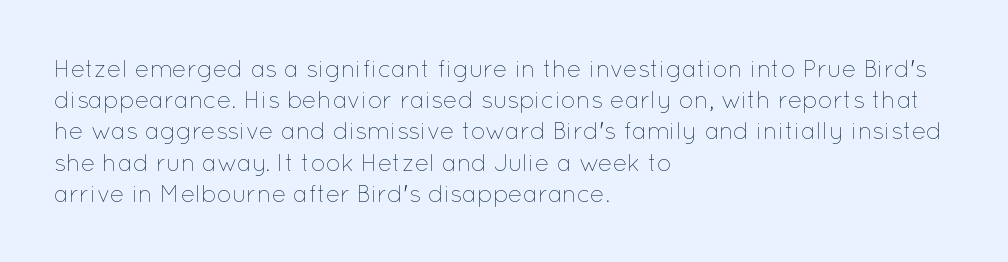
The image shows 24 px text type, upright; set left-aligned, normal line spacing (1.3x), normal letter spacing, not underlined.
